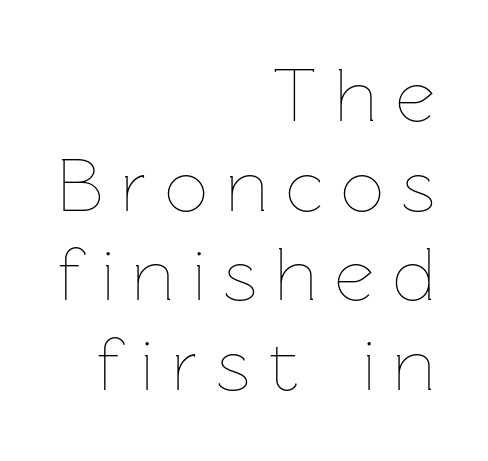
Q: Is the text bold? A: No.
Q: Is the text italic (slanted)? A: No, it is upright.
Q: Is the text underlined? A: No.
Q: How is the paragraph aligned? A: Right-aligned.
Q: Is the spacing between letters normal or unusually wide? A: Unusually wide.
Q: Width (condensed, normal, or wide)? A: Normal.
Q: Stroke contrast? A: Low.
Q: x-height? A: Medium.
Q: Monospaced? A: No.
